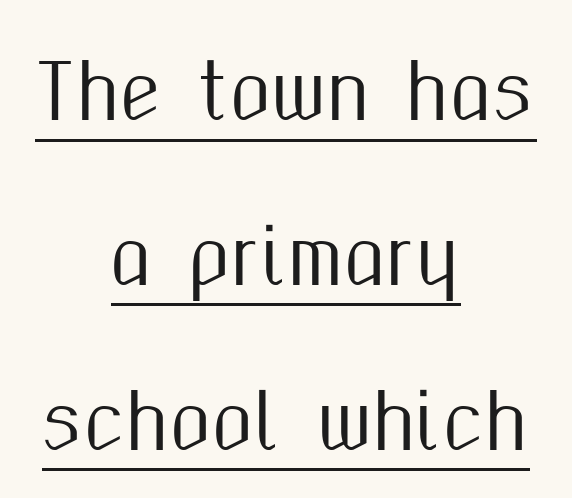
Q: Is the text italic (slanted)? A: No, it is upright.
Q: Is the typeface a serif or a sans-serif typeface? A: Sans-serif.
Q: Is the text underlined? A: Yes.
Q: How is the paragraph aligned? A: Centered.
Q: Is the spacing between letters normal or unusually wide? A: Normal.
Q: Is the spacing between lines tight, normal or loose? A: Loose.
Q: Width (condensed, normal, or wide)? A: Condensed.
Q: Stroke contrast? A: Medium.
Q: x-height? A: Medium.
Q: Monospaced? A: No.
